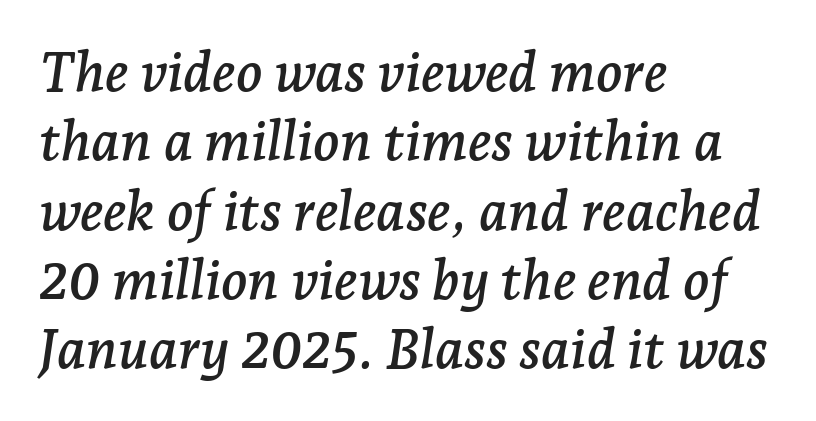
Q: Is the text italic (slanted)? A: Yes, it leans right by about 7 degrees.
Q: Is the typeface a serif or a sans-serif typeface? A: Serif.
Q: Is the text underlined? A: No.
Q: How is the paragraph aligned? A: Left-aligned.
Q: Is the spacing between letters normal or unusually wide? A: Normal.
Q: Is the spacing between lines tight, normal or loose? A: Normal.
Q: Width (condensed, normal, or wide)? A: Normal.
Q: Stroke contrast? A: Low.
Q: x-height? A: Medium.
Q: Monospaced? A: No.
